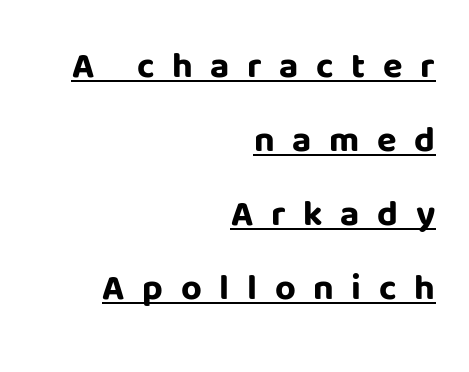
Glyph-to-glyph distance is far greater than everyday printed text. Plenty of ink on the page — the face is bold. Does the leading feel generous? Absolutely, it's lavish. You can tell from the bare stems that sans-serif type was used.
